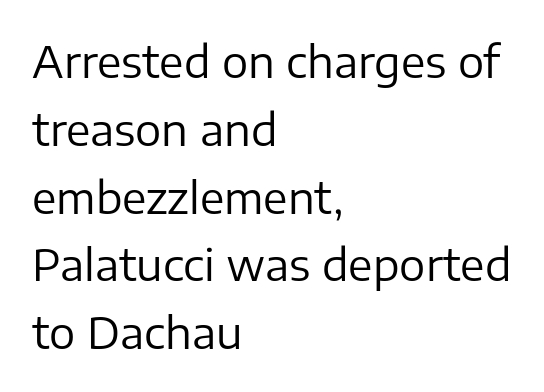
The image shows 44 px regular-weight sans-serif type, upright; set left-aligned, normal line spacing (1.54x), normal letter spacing, not underlined; low stroke contrast and a medium x-height.
